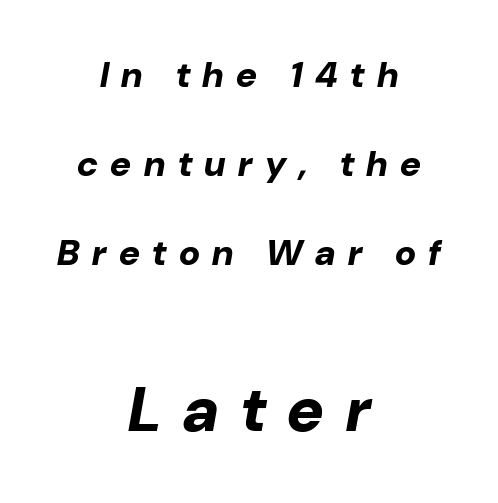
{"italic": "yes", "lean": "right", "slant_degrees": 10, "bold": "yes", "weight": "bold", "width": "normal", "stroke_contrast": "low", "x_height": "medium", "monospaced": "no", "underline": "no", "align": "center", "line_spacing": "loose", "line_spacing_ratio": 2.47, "letter_spacing": "wide", "letter_spacing_em": 0.35, "larger_block": "second", "size_ratio": 1.75, "glyph_px": 63}
